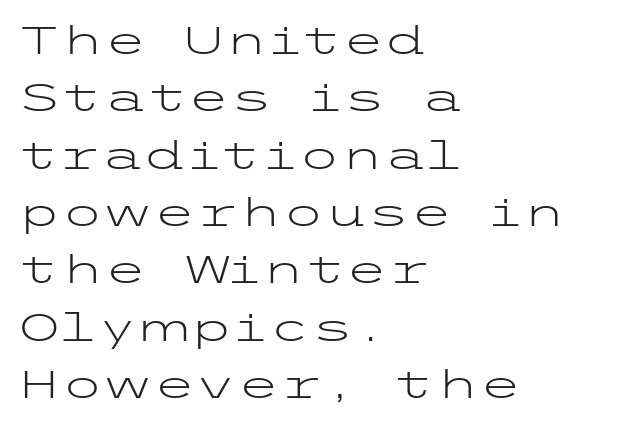
Underlining? Definitely not there. The characters are drawn with everyday or finer stroke widths. Each line starts at the same left margin while the right side varies. The horizontal fit of the characters is conventional and even.
